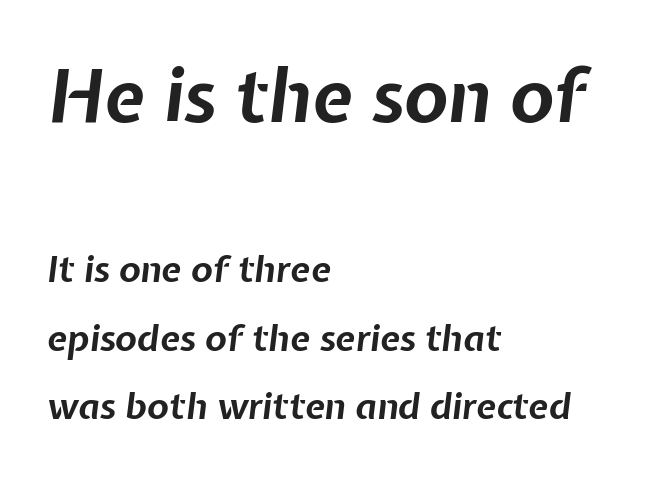
{"italic": "yes", "lean": "right", "slant_degrees": 7, "bold": "yes", "weight": "bold", "width": "normal", "stroke_contrast": "low", "x_height": "medium", "monospaced": "no", "underline": "no", "align": "left", "line_spacing": "loose", "line_spacing_ratio": 1.91, "letter_spacing": "normal", "letter_spacing_em": 0.0, "larger_block": "first", "size_ratio": 2.03, "glyph_px": 73}
